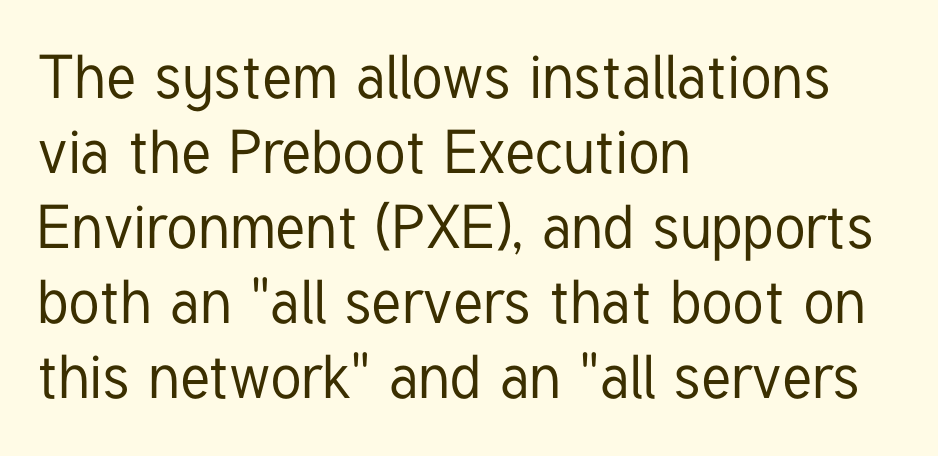
The image shows 61 px condensed sans-serif type, upright; set left-aligned, line spacing 1.23x, normal letter spacing, not underlined; low stroke contrast and a medium x-height.
